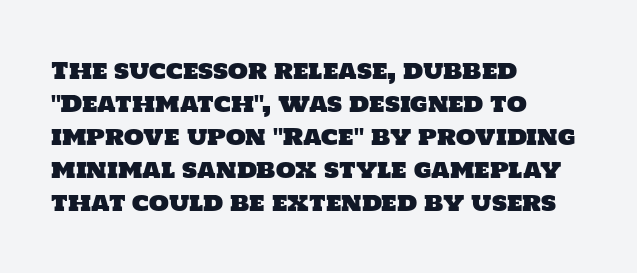
{"underline": "no", "align": "left", "line_spacing": "normal", "line_spacing_ratio": 1.44, "letter_spacing": "normal", "letter_spacing_em": 0.0, "glyph_px": 23}
